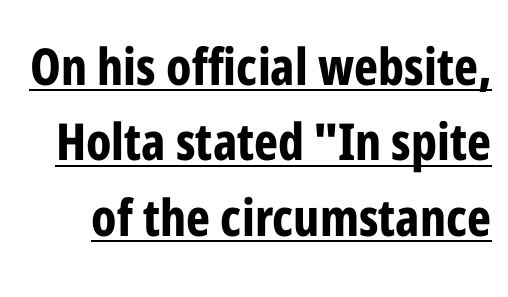
{"serif": "no", "italic": "no", "bold": "yes", "weight": "bold", "width": "condensed", "stroke_contrast": "low", "x_height": "medium", "monospaced": "no", "underline": "yes", "line_spacing": "normal", "line_spacing_ratio": 1.48, "letter_spacing": "normal", "letter_spacing_em": 0.0, "glyph_px": 51}
